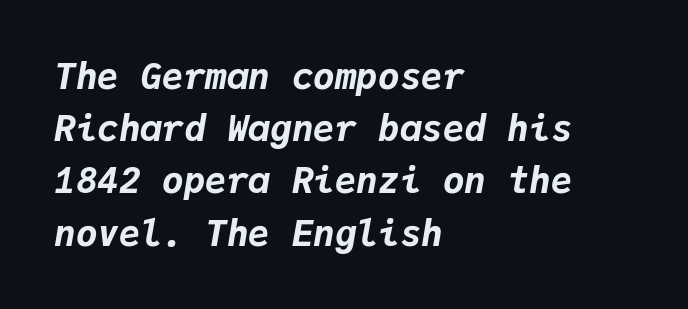
Q: Is the text bold? A: Yes.
Q: Is the text italic (slanted)? A: Yes, it leans right by about 9 degrees.
Q: Is the text underlined? A: No.
Q: How is the paragraph aligned? A: Left-aligned.
Q: Is the spacing between letters normal or unusually wide? A: Normal.
Q: Is the spacing between lines tight, normal or loose? A: Normal.
Q: Width (condensed, normal, or wide)? A: Normal.
Q: Stroke contrast? A: Low.
Q: x-height? A: Medium.
Q: Monospaced? A: Yes.
